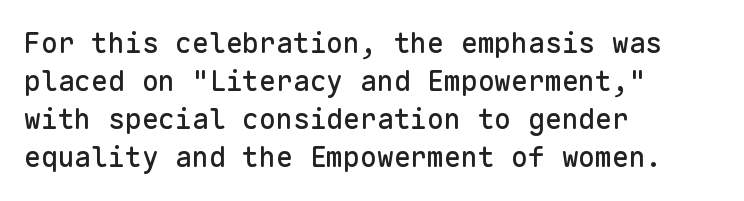
Whoever set this chose a conventional vertical rhythm. Notice how the passage keeps a crisp vertical edge on the left only. The strip under each line holds only bare page. Spacing between characters is what you'd get straight out of the box. The letters carry no serifs — their stems end cleanly without finishing strokes.
